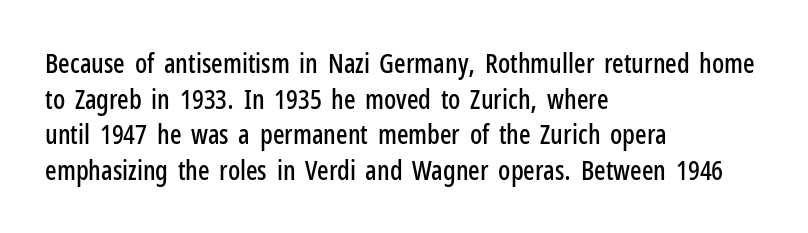
The image shows 27 px text type, upright; set left-aligned, normal line spacing (1.32x), normal letter spacing, not underlined.
